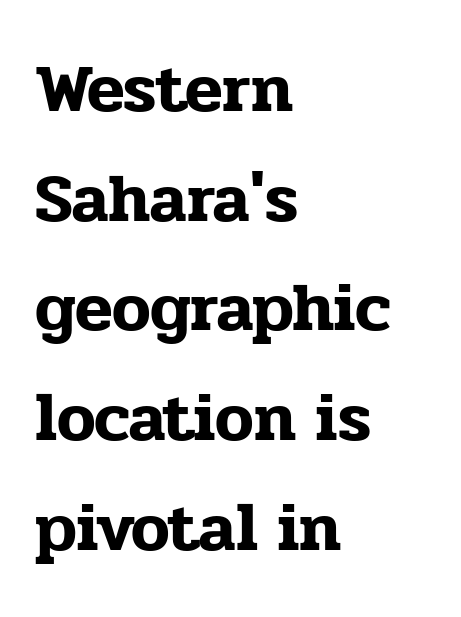
{"serif": "yes", "italic": "no", "width": "normal", "stroke_contrast": "low", "x_height": "medium", "monospaced": "no", "underline": "no", "align": "left", "line_spacing": "normal", "line_spacing_ratio": 1.59, "letter_spacing": "normal", "letter_spacing_em": 0.0, "glyph_px": 69}
